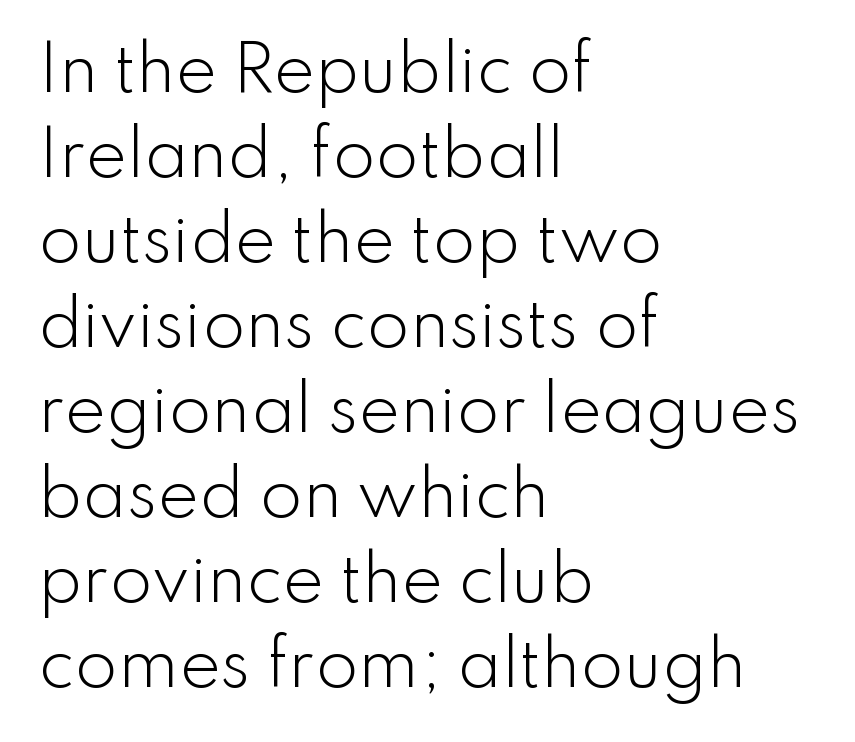
Quick note: interline space is typical. This is the regular roman posture of the typeface. The glyphs are unaccompanied by any horizontal stroke below them. These lines keep a tight, regular rhythm from letter to letter.
